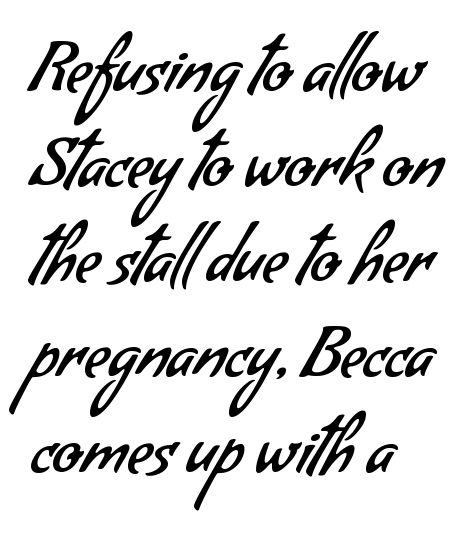
Q: Is the text bold? A: No.
Q: Is the typeface a serif or a sans-serif typeface? A: Sans-serif.
Q: Is the text underlined? A: No.
Q: How is the paragraph aligned? A: Left-aligned.
Q: Is the spacing between letters normal or unusually wide? A: Normal.
Q: Is the spacing between lines tight, normal or loose? A: Normal.
Q: Width (condensed, normal, or wide)? A: Normal.
Q: Stroke contrast? A: Low.
Q: x-height? A: Small.
Q: Monospaced? A: No.
